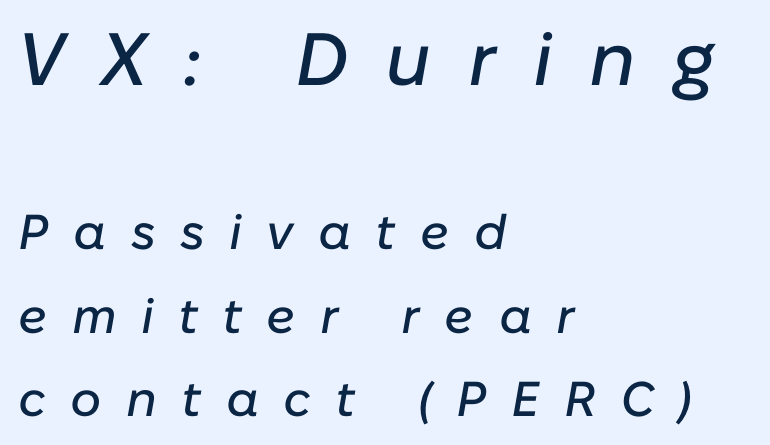
{"italic": "yes", "lean": "right", "slant_degrees": 10, "width": "normal", "stroke_contrast": "low", "x_height": "medium", "monospaced": "no", "underline": "no", "align": "left", "line_spacing_ratio": 1.71, "letter_spacing": "wide", "letter_spacing_em": 0.5, "larger_block": "first", "size_ratio": 1.51, "glyph_px": 74}
